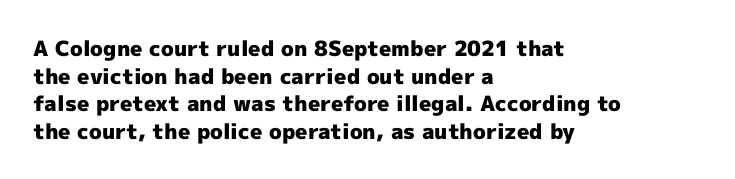
Normally led — the rows are evenly, conventionally spaced. Caption: standard tracking, unaltered. Check the space under the baseline: it is left empty. This sample is left-justified, so line endings fall wherever the words run out. These lines were composed using upright roman letters.
